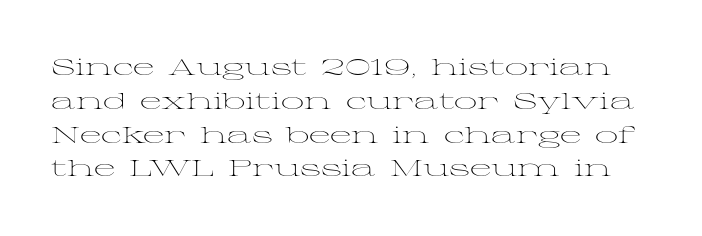
The letters stand upright; this is a roman face. On a weight scale, this lands at 450 or below. Any mark beneath the type? The region is blank. The letterforms sit shoulder to shoulder at normal distance. The rendering uses a moderate line-height, typical for paragraphs.
